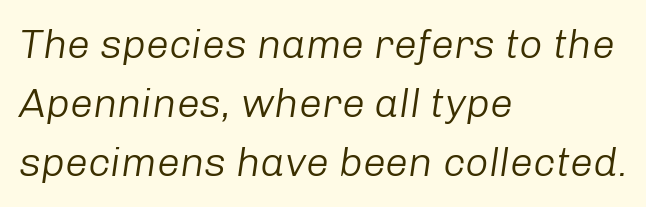
The image shows 41 px light type, italic (leaning right); set left-aligned, normal line spacing (1.44x), normal letter spacing, not underlined; low stroke contrast and a medium x-height.
